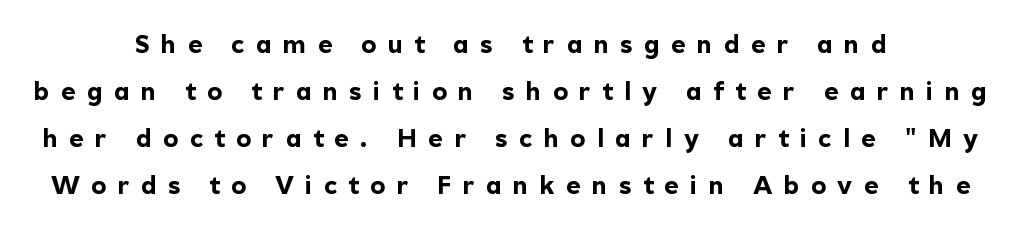
The image shows 25 px bold type, upright; set centered, line spacing 1.88x, unusually wide letter spacing (+0.46 em), not underlined.
